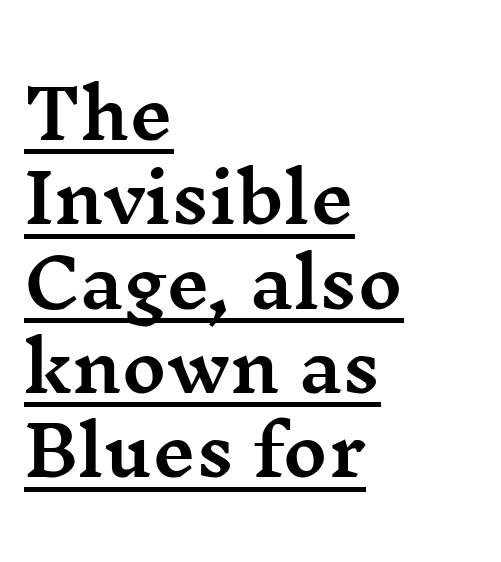
The image shows 68 px wide serif type, upright; set left-aligned, line spacing 1.24x, normal letter spacing, underlined; medium stroke contrast and a medium x-height.
